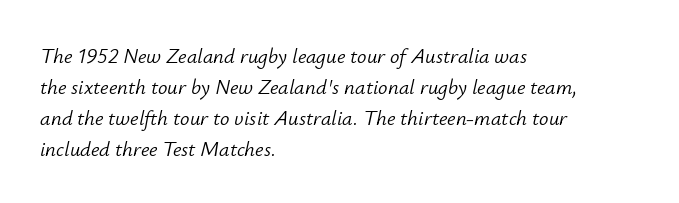
The image shows 21 px text type, italic (leaning right); set left-aligned, normal line spacing (1.47x), normal letter spacing, not underlined.
